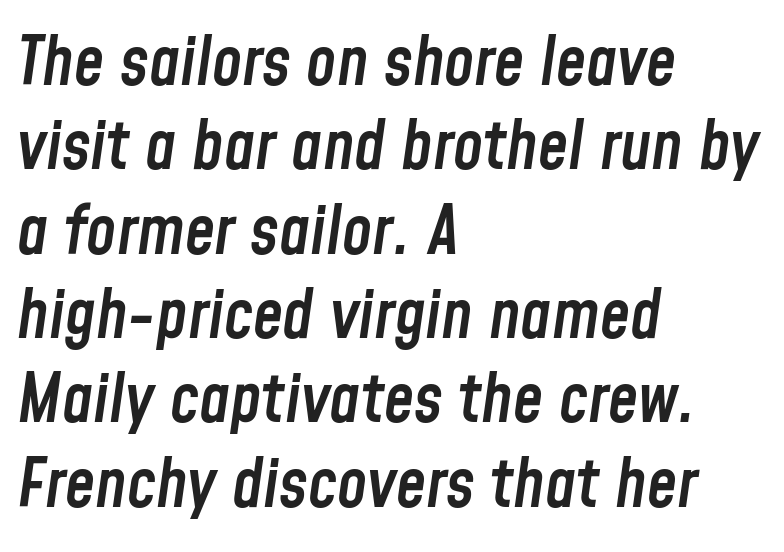
The passage shown is typed in a proportional face where columns would drift. The line texture is even and compact thanks to regular tracking. Slightly chunky letters — semibold, I'd say, not full bold. These lines were composed using italics. A classic flush-left, rag-right setting is used for this passage.
